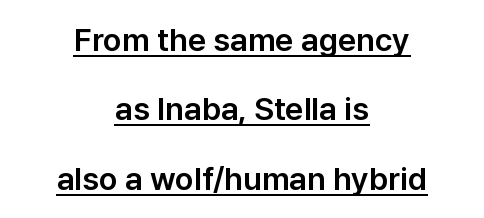
The image shows 32 px sans-serif type, upright; set centered, loose line spacing (2.17x), normal letter spacing, underlined; low stroke contrast and a medium x-height.
